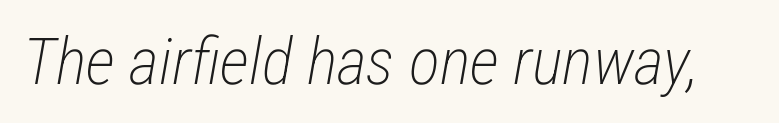
Q: Is the text bold? A: No.
Q: Is the text italic (slanted)? A: Yes, it leans right by about 12 degrees.
Q: Is the text underlined? A: No.
Q: Is the spacing between letters normal or unusually wide? A: Normal.
Q: Width (condensed, normal, or wide)? A: Condensed.
Q: Stroke contrast? A: Low.
Q: x-height? A: Medium.
Q: Monospaced? A: No.
